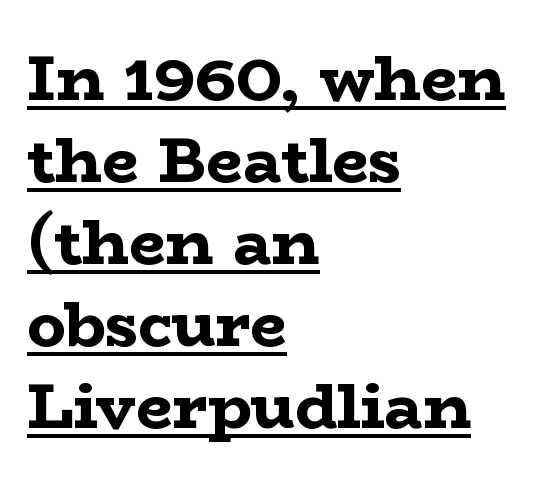
Q: Is the text bold? A: Yes.
Q: Is the text italic (slanted)? A: No, it is upright.
Q: Is the typeface a serif or a sans-serif typeface? A: Serif.
Q: Is the text underlined? A: Yes.
Q: How is the paragraph aligned? A: Left-aligned.
Q: Is the spacing between letters normal or unusually wide? A: Normal.
Q: Is the spacing between lines tight, normal or loose? A: Normal.
Q: Width (condensed, normal, or wide)? A: Wide.
Q: Stroke contrast? A: Low.
Q: x-height? A: Medium.
Q: Monospaced? A: No.
